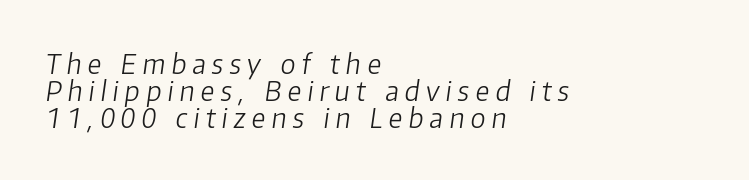
Q: Is the text bold? A: No.
Q: Is the text italic (slanted)? A: Yes, it leans right by about 8 degrees.
Q: Is the text underlined? A: No.
Q: How is the paragraph aligned? A: Left-aligned.
Q: Is the spacing between letters normal or unusually wide? A: Unusually wide.
Q: Is the spacing between lines tight, normal or loose? A: Tight.
